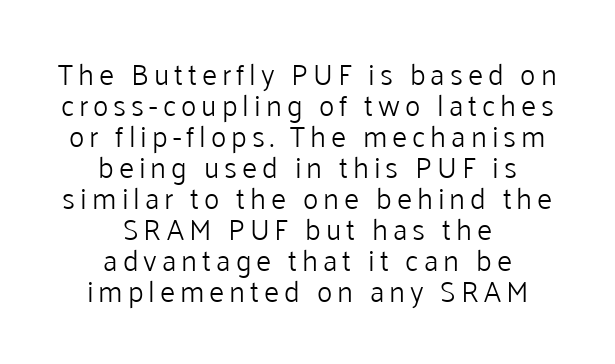
Q: Is the text bold? A: No.
Q: Is the text italic (slanted)? A: No, it is upright.
Q: Is the typeface a serif or a sans-serif typeface? A: Sans-serif.
Q: Is the text underlined? A: No.
Q: How is the paragraph aligned? A: Centered.
Q: Is the spacing between lines tight, normal or loose? A: Tight.
Q: Width (condensed, normal, or wide)? A: Normal.
Q: Stroke contrast? A: Low.
Q: x-height? A: Medium.
Q: Monospaced? A: No.
